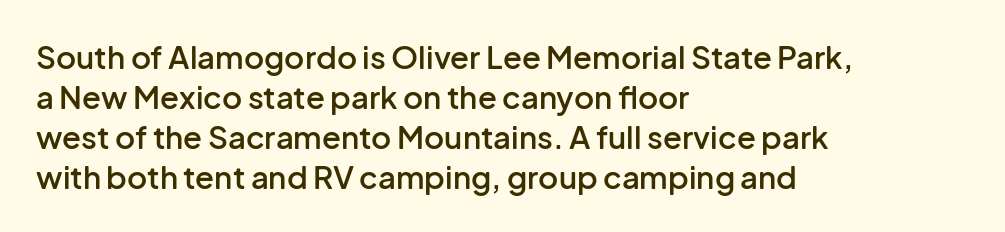
The rendering uses a moderate line-height, typical for paragraphs. The rendering keeps characters at their native spacing. When letters stand straight like this, we call the style roman or upright. Its strokes are somewhat broadened, the hallmark of semibold type. This sample has the flowing, uneven cadence of proportional lettering. The type family on display is of the sans-serif kind.
